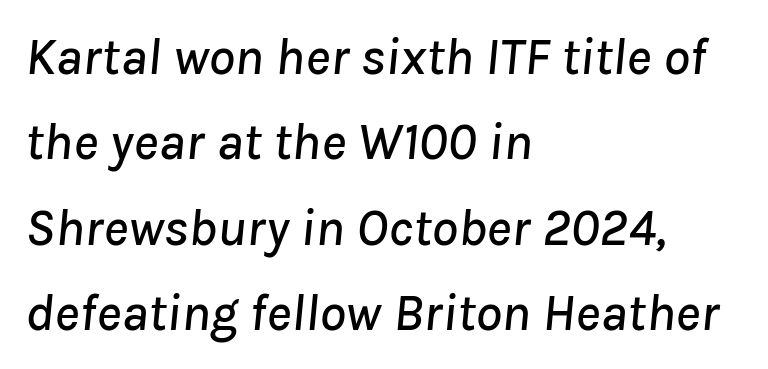
{"italic": "yes", "lean": "right", "slant_degrees": 8, "width": "normal", "stroke_contrast": "low", "x_height": "medium", "monospaced": "no", "underline": "no", "align": "left", "line_spacing": "normal", "line_spacing_ratio": 1.61, "letter_spacing": "normal", "letter_spacing_em": 0.0, "glyph_px": 53}
